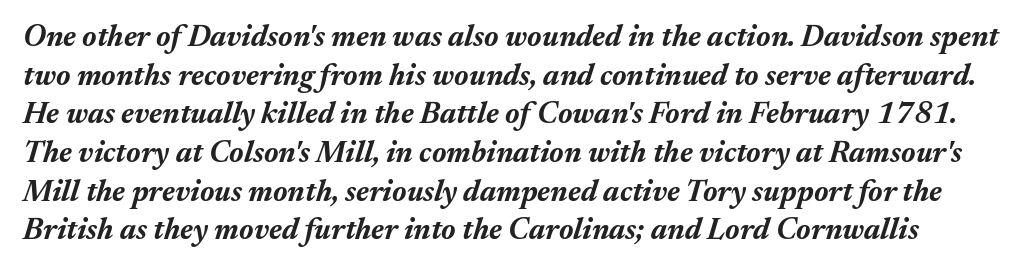
The image shows 30 px bold type, italic (leaning right); set normal line spacing (1.29x), normal letter spacing, not underlined; medium stroke contrast and a medium x-height.
